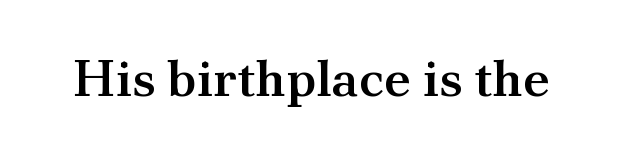
The image shows 52 px semibold serif type, upright; set normal letter spacing, not underlined; medium stroke contrast and a small x-height.
